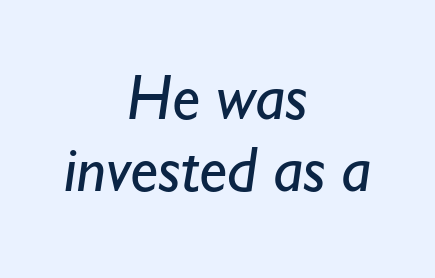
What's the leading like? Squeezed, with rows nearly overlapping. Plain, unruled lines of type. Centered paragraph, ragged on both sides. Note the varied advance widths — an 'i' is clearly narrower than an 'm'. There is no visible air inserted between adjacent glyphs.
